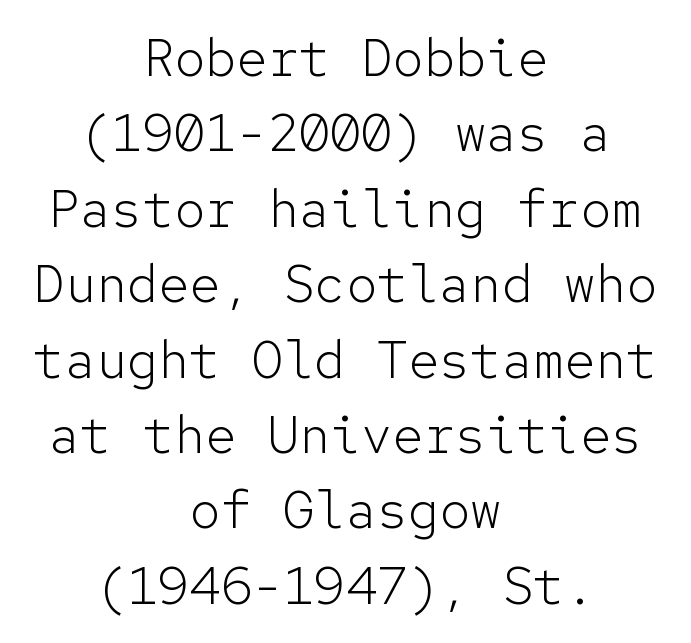
The image shows 52 px light sans-serif type, upright, monospaced; set centered, normal line spacing (1.45x), normal letter spacing, not underlined; low stroke contrast and a medium x-height.
